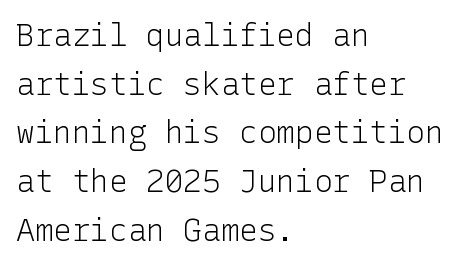
{"serif": "no", "italic": "no", "bold": "no", "weight": "light", "width": "normal", "stroke_contrast": "low", "x_height": "medium", "underline": "no", "align": "left", "line_spacing": "normal", "line_spacing_ratio": 1.57, "letter_spacing": "normal", "letter_spacing_em": 0.0, "glyph_px": 31}
